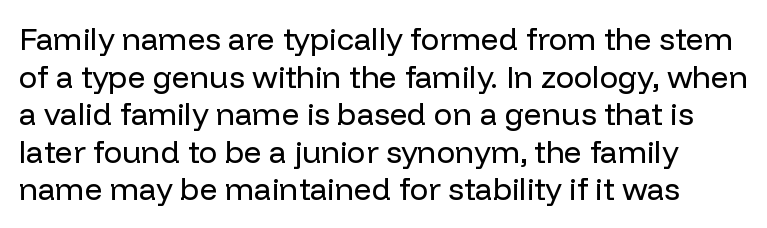
Q: Is the text bold? A: No.
Q: Is the text italic (slanted)? A: No, it is upright.
Q: Is the typeface a serif or a sans-serif typeface? A: Sans-serif.
Q: Is the text underlined? A: No.
Q: Is the spacing between letters normal or unusually wide? A: Normal.
Q: Width (condensed, normal, or wide)? A: Normal.
Q: Stroke contrast? A: Low.
Q: x-height? A: Medium.
Q: Monospaced? A: No.
